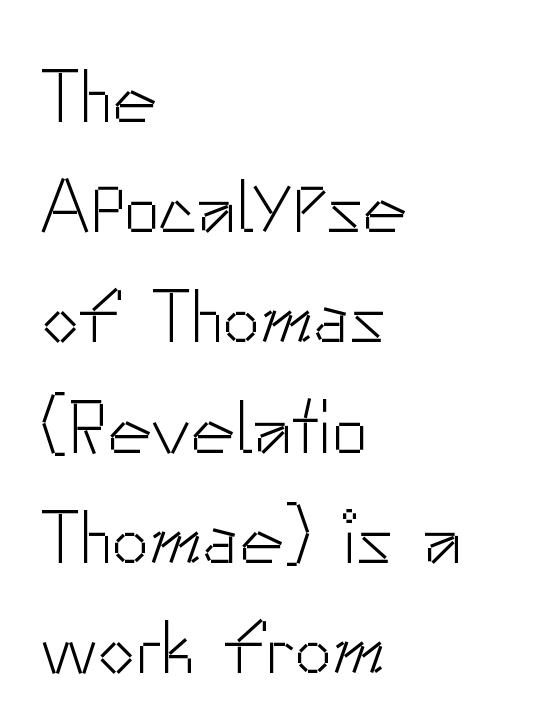
{"serif": "no", "italic": "no", "bold": "no", "weight": "light", "width": "normal", "stroke_contrast": "low", "x_height": "small", "monospaced": "no", "underline": "no", "align": "left", "line_spacing": "normal", "line_spacing_ratio": 1.47, "letter_spacing": "normal", "letter_spacing_em": 0.0, "glyph_px": 75}
